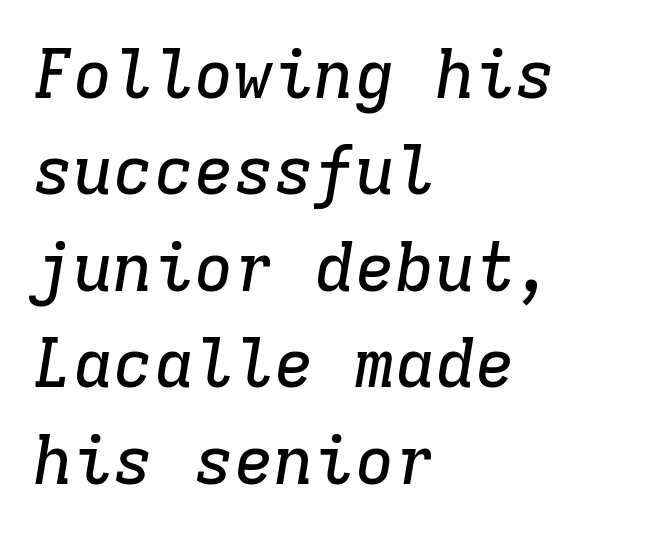
{"serif": "yes", "italic": "yes", "lean": "right", "slant_degrees": 9, "width": "normal", "stroke_contrast": "low", "x_height": "medium", "monospaced": "yes", "underline": "no", "align": "left", "line_spacing": "normal", "line_spacing_ratio": 1.44, "letter_spacing": "normal", "letter_spacing_em": 0.0, "glyph_px": 67}
